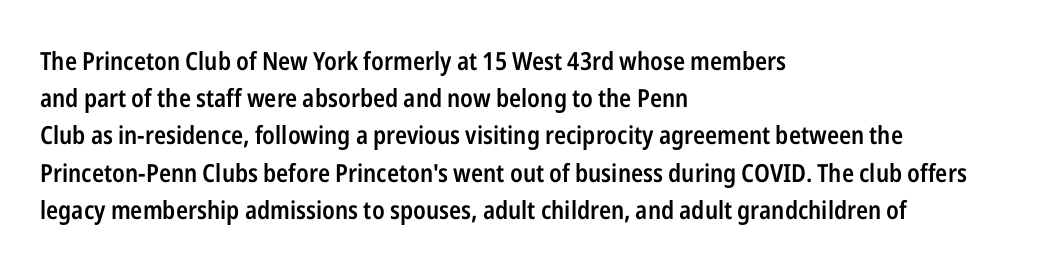
Normally led — the rows are evenly, conventionally spaced. Strokes here are thickened, but only to semibold level. Tracking value appears to be zero — textbook default spacing. A roman cut, with each character standing at attention. Teacher's note: observe the even left margin — that is flush-left alignment.
